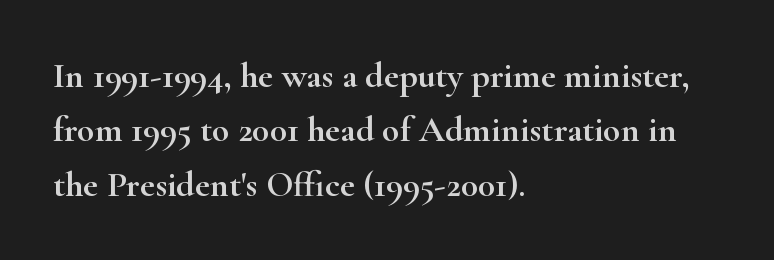
Just letters on the line, the space beneath them empty. Proportional: the letters do not fall into vertical columns. The typesetter chose a ragged-right arrangement here. This is the regular roman posture of the typeface. What kind of face is this? One with serifs. Each new line begins a customary step beneath the previous one.
